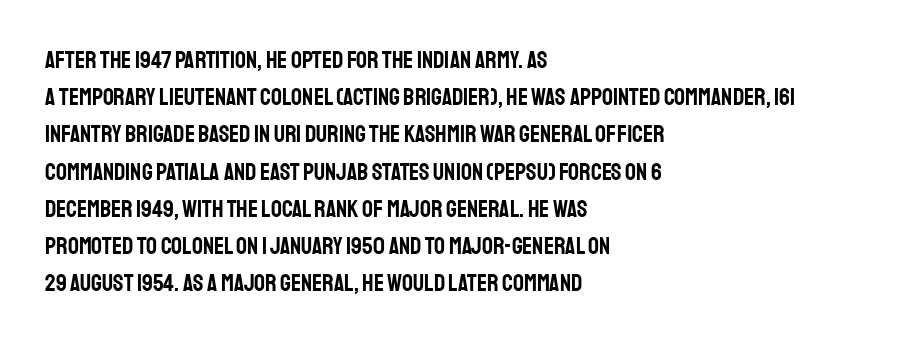
Interline gaps are of average width in this sample. The letters stand upright; this is a roman face. The face used here is rendered with its standard letterfit. Leftover space on each line is placed entirely after the last word. Beneath every word, the page is bare.
